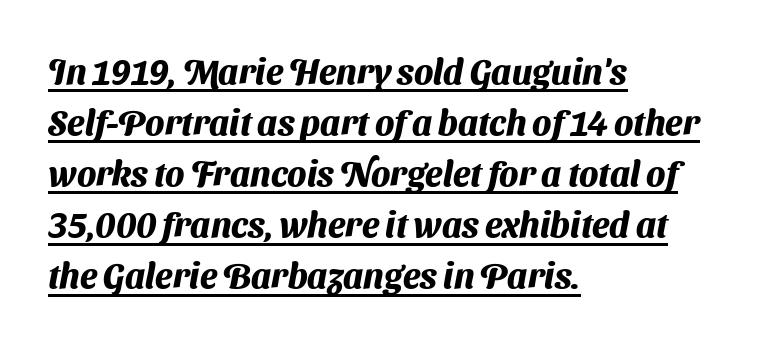
Evenly set lines give the paragraph a standard silhouette. The paragraph shown leans on its left margin. Tracking value appears to be zero — textbook default spacing. On the weight axis this lands at bold, roughly 700. Looks like regular typesetting: each glyph gets only the width it needs.
